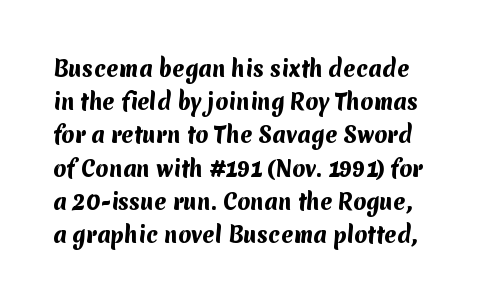
Q: Is the text bold? A: Yes.
Q: Is the text underlined? A: No.
Q: Is the spacing between letters normal or unusually wide? A: Normal.
Q: Is the spacing between lines tight, normal or loose? A: Normal.
